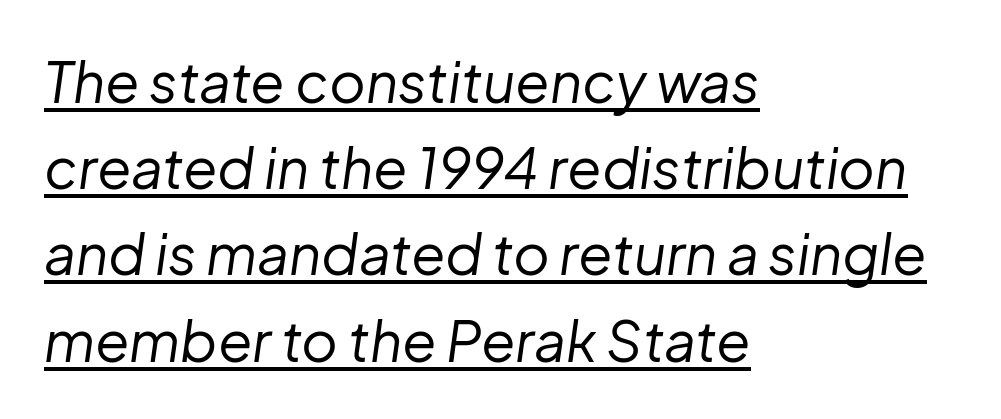
Q: Is the text bold? A: No.
Q: Is the text italic (slanted)? A: Yes, it leans right by about 8 degrees.
Q: Is the text underlined? A: Yes.
Q: How is the paragraph aligned? A: Left-aligned.
Q: Is the spacing between letters normal or unusually wide? A: Normal.
Q: Is the spacing between lines tight, normal or loose? A: Normal.
Q: Width (condensed, normal, or wide)? A: Normal.
Q: Stroke contrast? A: Low.
Q: x-height? A: Medium.
Q: Monospaced? A: No.
